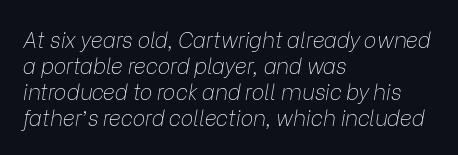
{"italic": "yes", "lean": "right", "slant_degrees": 9, "bold": "no", "underline": "no", "align": "left", "line_spacing_ratio": 1.24, "letter_spacing": "normal", "letter_spacing_em": 0.0, "glyph_px": 21}
